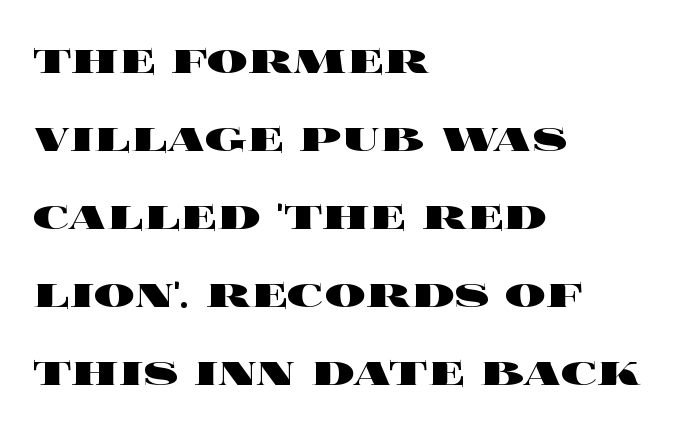
Each word holds together tightly as a unit, with standard inter-letter gaps. Typeset ragged right — the left edge is the straight one. A typesetter would call this leading conventional body-copy spacing. The area under the type is left untouched.
